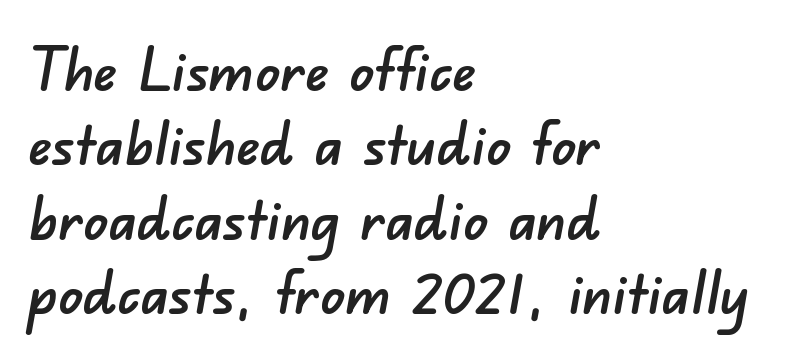
{"serif": "no", "width": "normal", "stroke_contrast": "low", "x_height": "small", "monospaced": "no", "underline": "no", "align": "left", "line_spacing_ratio": 1.24, "letter_spacing": "normal", "letter_spacing_em": 0.0, "glyph_px": 60}
